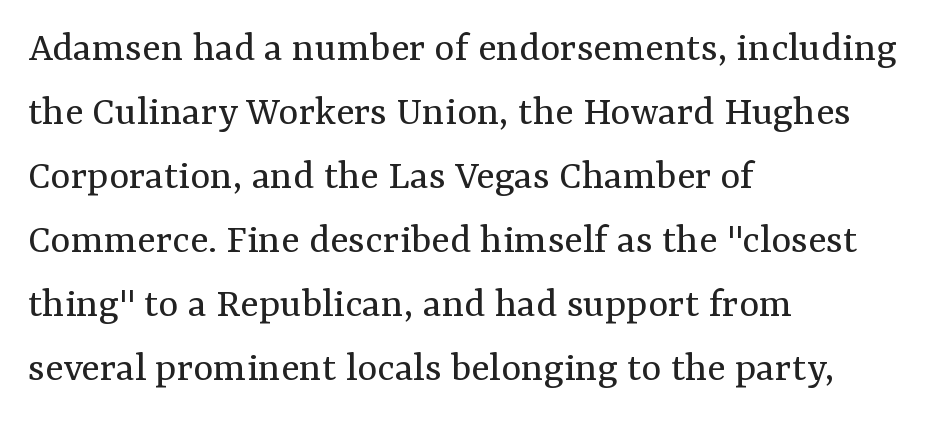
The image shows 43 px regular-weight serif type, upright; set left-aligned, normal line spacing (1.49x), normal letter spacing, not underlined; medium stroke contrast and a medium x-height.
